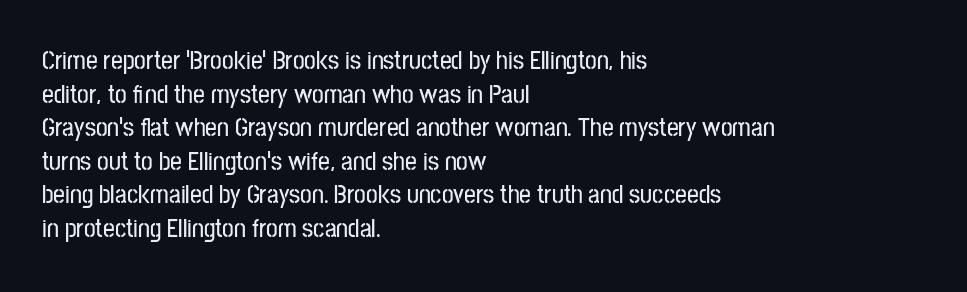
Q: Is the text italic (slanted)? A: No, it is upright.
Q: Is the text underlined? A: No.
Q: How is the paragraph aligned? A: Left-aligned.
Q: Is the spacing between letters normal or unusually wide? A: Normal.
Q: Is the spacing between lines tight, normal or loose? A: Normal.
